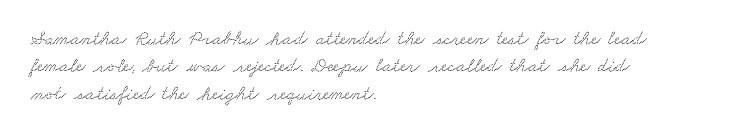
{"underline": "no", "align": "left", "line_spacing": "normal", "line_spacing_ratio": 1.37, "letter_spacing": "normal", "letter_spacing_em": 0.0, "glyph_px": 20}
